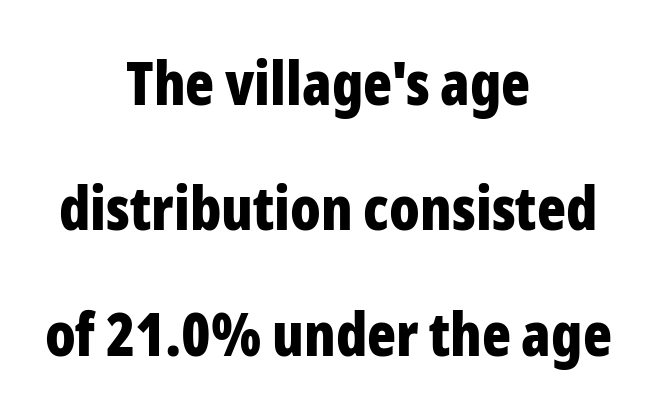
The image shows 60 px bold, condensed sans-serif type, upright; set centered, loose line spacing (2.09x), normal letter spacing, not underlined; low stroke contrast and a medium x-height.
